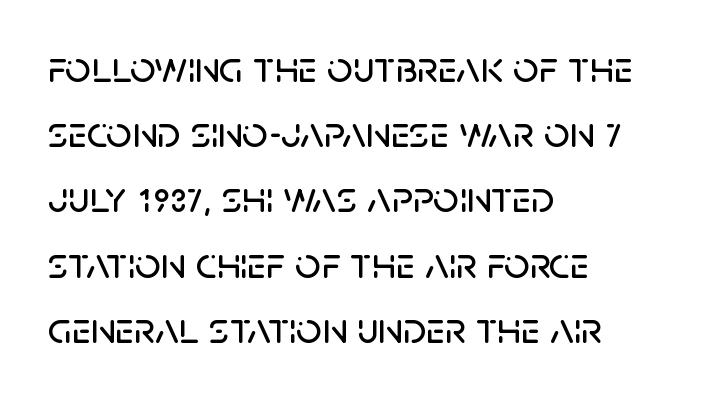
Q: Is the text italic (slanted)? A: No, it is upright.
Q: Is the typeface a serif or a sans-serif typeface? A: Sans-serif.
Q: Is the text underlined? A: No.
Q: How is the paragraph aligned? A: Left-aligned.
Q: Is the spacing between letters normal or unusually wide? A: Normal.
Q: Is the spacing between lines tight, normal or loose? A: Normal.
Q: Width (condensed, normal, or wide)? A: Normal.
Q: Stroke contrast? A: Low.
Q: x-height? A: Large.
Q: Monospaced? A: No.
